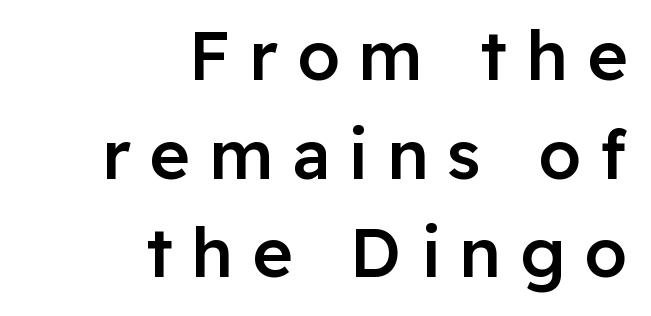
The image shows 69 px semibold sans-serif type, upright; set right-aligned, normal line spacing (1.43x), unusually wide letter spacing (+0.27 em), not underlined; low stroke contrast and a medium x-height.
